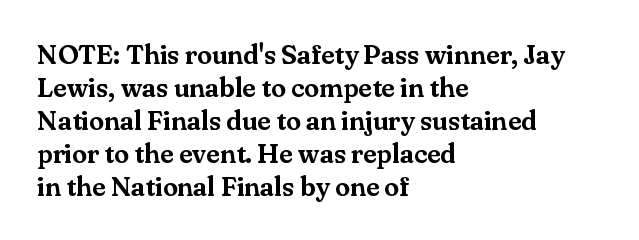
The image shows 27 px text type, upright; set left-aligned, line spacing 1.22x, normal letter spacing, not underlined.
